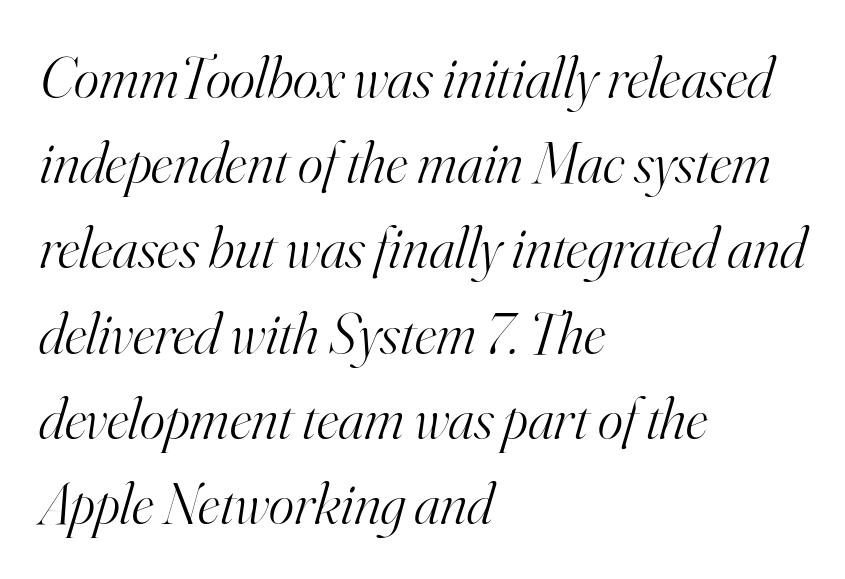
Q: Is the text bold? A: No.
Q: Is the text italic (slanted)? A: Yes, it leans right by about 16 degrees.
Q: Is the typeface a serif or a sans-serif typeface? A: Serif.
Q: Is the text underlined? A: No.
Q: How is the paragraph aligned? A: Left-aligned.
Q: Is the spacing between letters normal or unusually wide? A: Normal.
Q: Is the spacing between lines tight, normal or loose? A: Normal.
Q: Width (condensed, normal, or wide)? A: Normal.
Q: Stroke contrast? A: High.
Q: x-height? A: Small.
Q: Monospaced? A: No.
